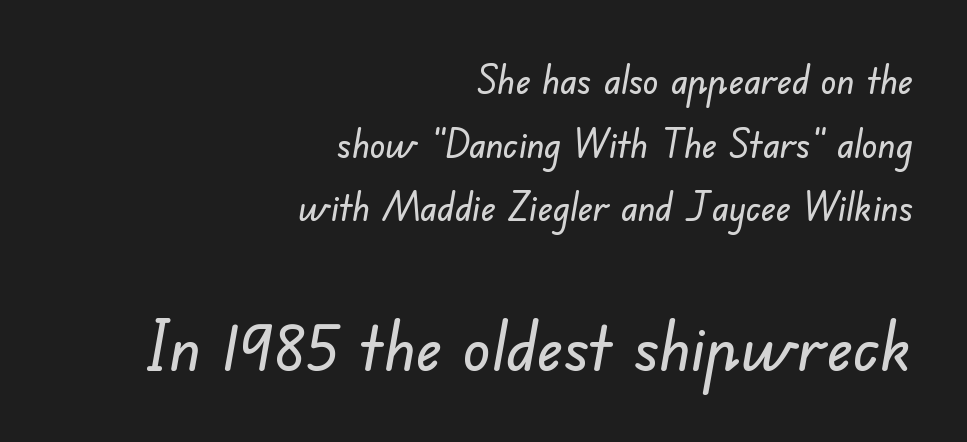
Q: Is the typeface a serif or a sans-serif typeface? A: Sans-serif.
Q: Is the text underlined? A: No.
Q: How is the paragraph aligned? A: Right-aligned.
Q: Is the spacing between letters normal or unusually wide? A: Normal.
Q: Is the spacing between lines tight, normal or loose? A: Normal.
Q: Which block of text is set in a larger size, the first (top) or the second (bottom)? A: The second (bottom) one.
Q: Width (condensed, normal, or wide)? A: Normal.
Q: Stroke contrast? A: Low.
Q: x-height? A: Small.
Q: Monospaced? A: No.
